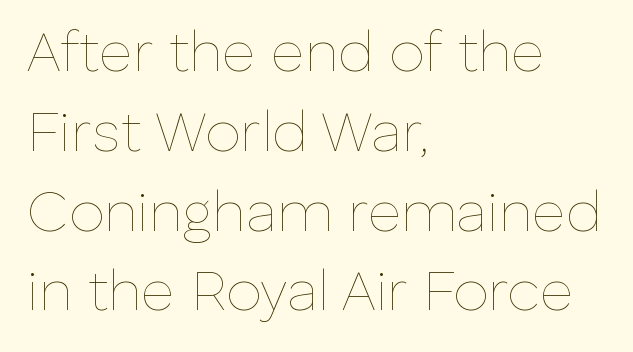
Descender tails drop into unmarked territory. The specimen reads as upright at a glance. Whoever set this chose a conventional vertical rhythm. The cut favours lightness, reaching ordinary text weight at its darkest. Spacing verdict: proportional, widths tailored to each character. Spacing between characters is what you'd get straight out of the box.
